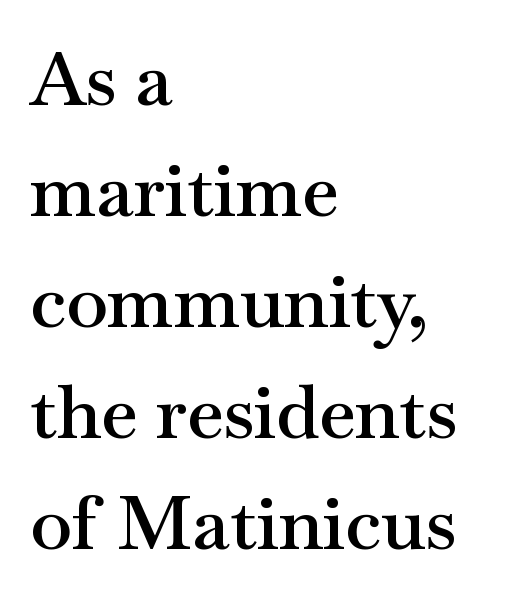
Q: Is the text bold? A: Semi-bold.
Q: Is the text italic (slanted)? A: No, it is upright.
Q: Is the typeface a serif or a sans-serif typeface? A: Serif.
Q: Is the text underlined? A: No.
Q: How is the paragraph aligned? A: Left-aligned.
Q: Is the spacing between letters normal or unusually wide? A: Normal.
Q: Is the spacing between lines tight, normal or loose? A: Normal.
Q: Width (condensed, normal, or wide)? A: Wide.
Q: Stroke contrast? A: Medium.
Q: x-height? A: Small.
Q: Monospaced? A: No.
